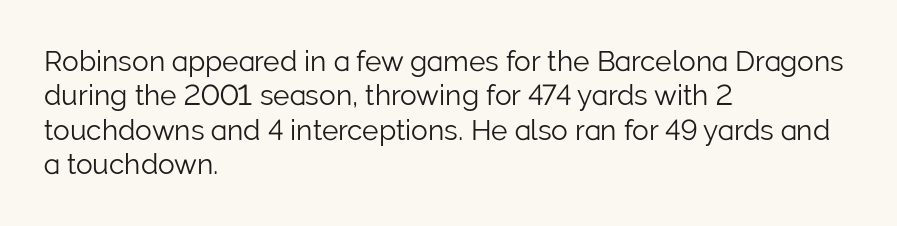
{"serif": "no", "italic": "no", "bold": "no", "weight": "light", "width": "normal", "stroke_contrast": "low", "x_height": "medium", "monospaced": "no", "underline": "no", "align": "left", "line_spacing_ratio": 1.23, "letter_spacing": "normal", "letter_spacing_em": 0.0, "glyph_px": 28}
